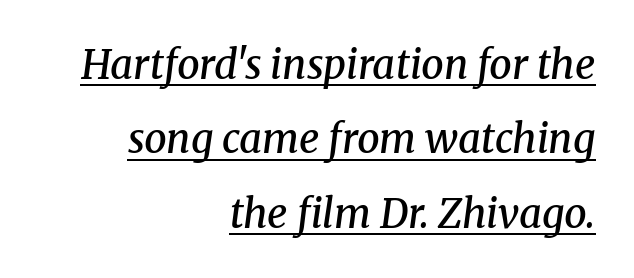
{"serif": "yes", "italic": "yes", "lean": "right", "slant_degrees": 8, "bold": "semi", "weight": "semibold", "width": "normal", "stroke_contrast": "medium", "x_height": "medium", "monospaced": "no", "underline": "yes", "align": "right", "line_spacing_ratio": 1.86, "letter_spacing": "normal", "letter_spacing_em": 0.0, "glyph_px": 40}
